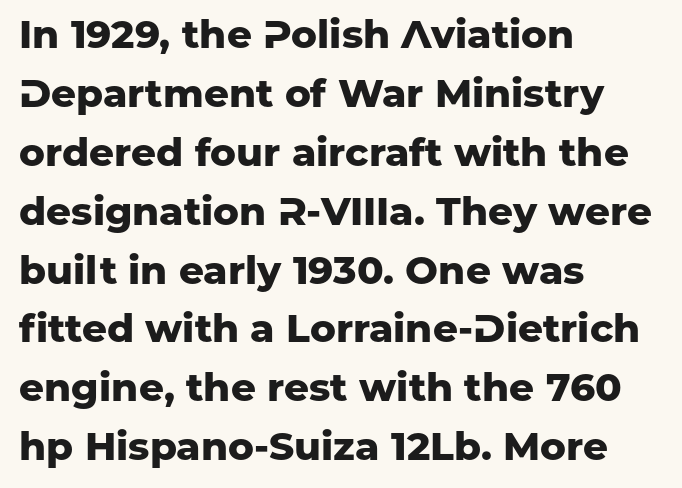
The image shows 39 px heavy sans-serif type, upright; set left-aligned, normal line spacing (1.51x), normal letter spacing, not underlined; low stroke contrast and a medium x-height.
